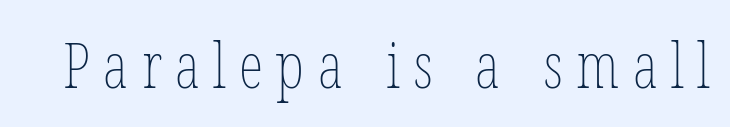
What stands out about the letter spacing? Its width — letters are far apart. The strip under each line holds only bare page. The specimen reads as upright at a glance. Stems and bowls with no extra thickness — not bold. Proportional: the letters do not fall into vertical columns.
